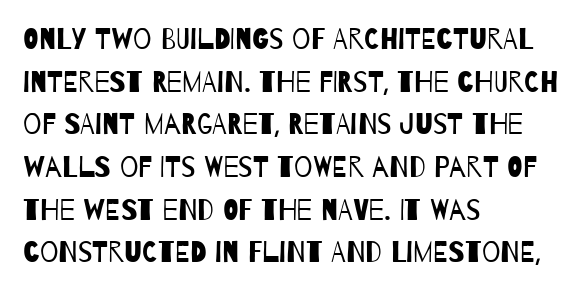
Q: Is the text bold? A: No.
Q: Is the typeface a serif or a sans-serif typeface? A: Sans-serif.
Q: Is the text underlined? A: No.
Q: How is the paragraph aligned? A: Left-aligned.
Q: Is the spacing between letters normal or unusually wide? A: Normal.
Q: Is the spacing between lines tight, normal or loose? A: Normal.
Q: Width (condensed, normal, or wide)? A: Condensed.
Q: Stroke contrast? A: Low.
Q: x-height? A: Large.
Q: Monospaced? A: No.
